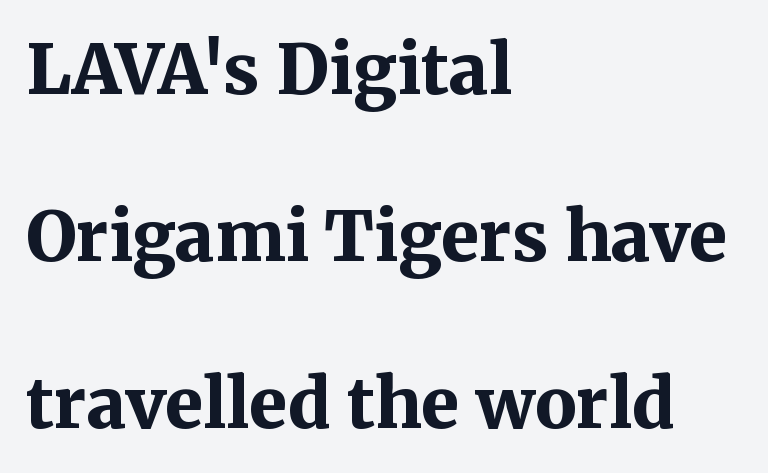
A clean baseline with only descenders dipping below it. Here the designer chose a conventional face with non-uniform glyph widths. Every row of glyphs begins at an identical x-position on the left. The leading is generous, giving the passage an open texture. Does extra space separate the letters? No, they use regular spacing. Its strokes are broad and dark, the hallmark of bold type.
